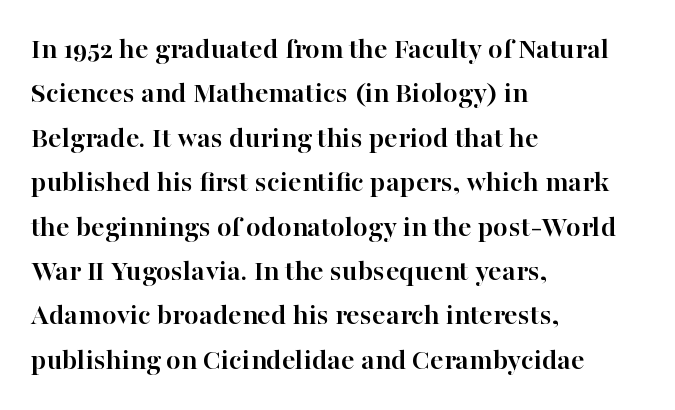
Unmarked baselines from the first word to the last. The face used here is proportionally spaced, like ordinary book or web type. The rendering keeps characters at their native spacing. Summary of vertical rhythm: regular, with standard interline spacing.
